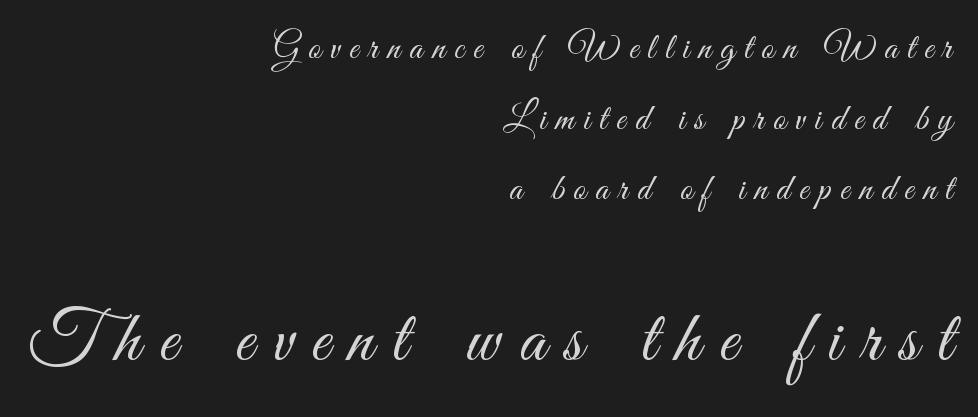
Q: Is the text bold? A: No.
Q: Is the text italic (slanted)? A: Yes.
Q: Is the typeface a serif or a sans-serif typeface? A: Sans-serif.
Q: Is the text underlined? A: No.
Q: How is the paragraph aligned? A: Right-aligned.
Q: Is the spacing between letters normal or unusually wide? A: Unusually wide.
Q: Is the spacing between lines tight, normal or loose? A: Loose.
Q: Which block of text is set in a larger size, the first (top) or the second (bottom)? A: The second (bottom) one.
Q: Width (condensed, normal, or wide)? A: Condensed.
Q: Stroke contrast? A: Medium.
Q: x-height? A: Small.
Q: Monospaced? A: No.
